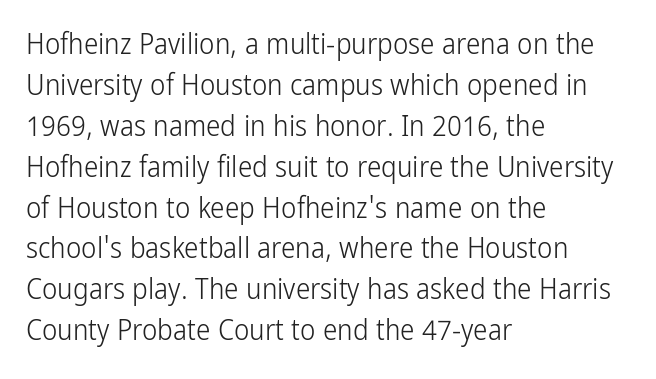
The image shows 29 px light, condensed sans-serif type, upright; set left-aligned, normal line spacing (1.41x), normal letter spacing, not underlined; low stroke contrast and a medium x-height.
